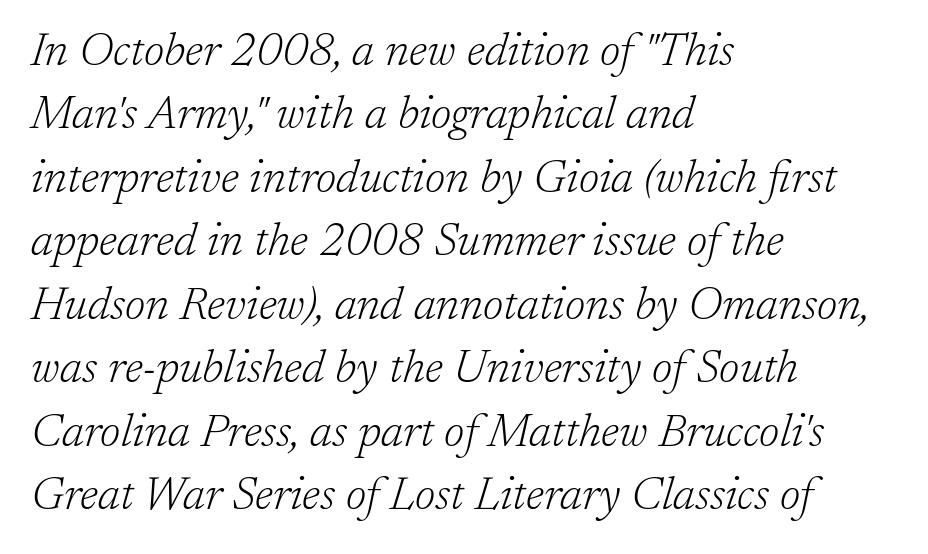
{"serif": "yes", "italic": "yes", "lean": "right", "slant_degrees": 17, "bold": "no", "weight": "light", "width": "normal", "stroke_contrast": "low", "x_height": "medium", "monospaced": "no", "underline": "no", "align": "left", "line_spacing": "normal", "line_spacing_ratio": 1.38, "letter_spacing": "normal", "letter_spacing_em": 0.0, "glyph_px": 46}
